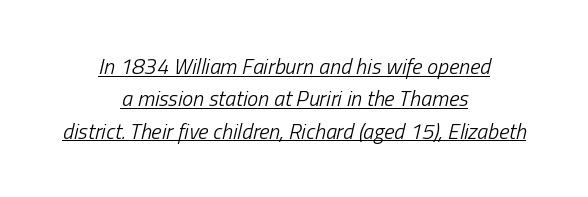
Q: Is the text bold? A: No.
Q: Is the text italic (slanted)? A: Yes, it leans right by about 13 degrees.
Q: Is the text underlined? A: Yes.
Q: How is the paragraph aligned? A: Centered.
Q: Is the spacing between letters normal or unusually wide? A: Normal.
Q: Is the spacing between lines tight, normal or loose? A: Normal.
